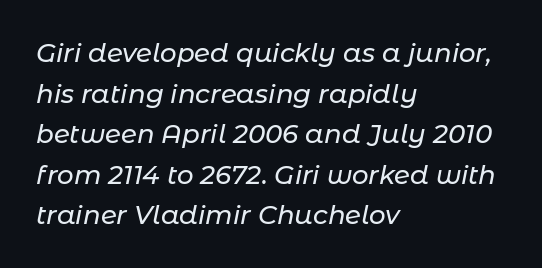
Q: Is the text italic (slanted)? A: Yes, it leans right by about 11 degrees.
Q: Is the text underlined? A: No.
Q: How is the paragraph aligned? A: Left-aligned.
Q: Is the spacing between letters normal or unusually wide? A: Normal.
Q: Is the spacing between lines tight, normal or loose? A: Normal.
